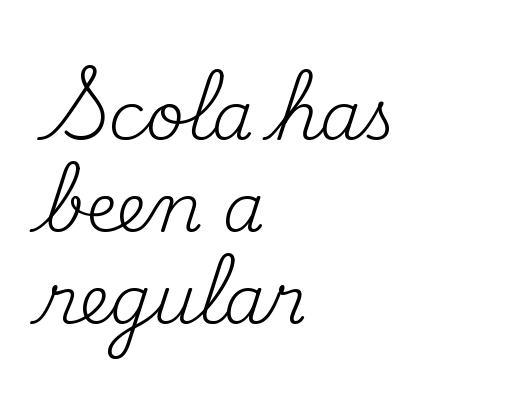
The rendering uses natural spacing where letterforms have individual widths. If you drew a ruler down the left edge, every line would touch it. The designer left line spacing at the default. Summary of weight: not heavy and not bold.
